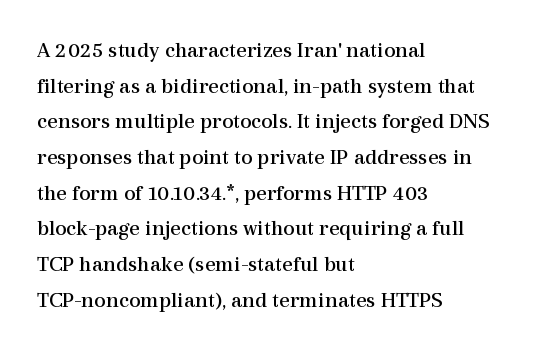
Q: Is the text bold? A: No.
Q: Is the text italic (slanted)? A: No, it is upright.
Q: Is the text underlined? A: No.
Q: How is the paragraph aligned? A: Left-aligned.
Q: Is the spacing between letters normal or unusually wide? A: Normal.
Q: Is the spacing between lines tight, normal or loose? A: Normal.
